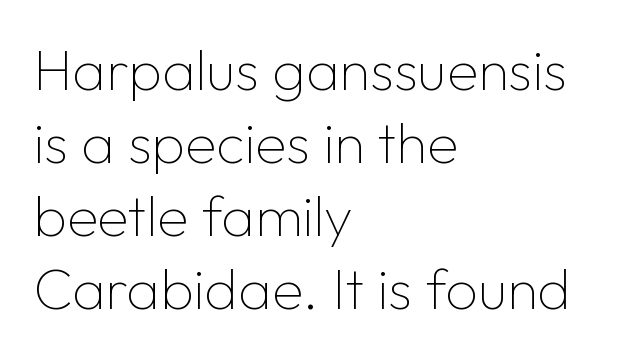
{"serif": "no", "italic": "no", "bold": "no", "weight": "thin", "width": "normal", "stroke_contrast": "low", "x_height": "medium", "monospaced": "no", "underline": "no", "align": "left", "line_spacing": "normal", "line_spacing_ratio": 1.28, "letter_spacing": "normal", "letter_spacing_em": 0.0, "glyph_px": 57}
